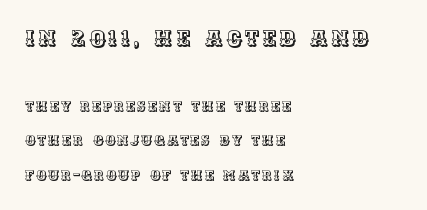
Reading down the column, the eye jumps a long way to each next line. The string is rendered with underlining switched off. Type size steps down from the first block to the second. Does the lettering tilt? It doesn't — this is upright. Reading down the block, your eye returns to a fixed left position each line.
